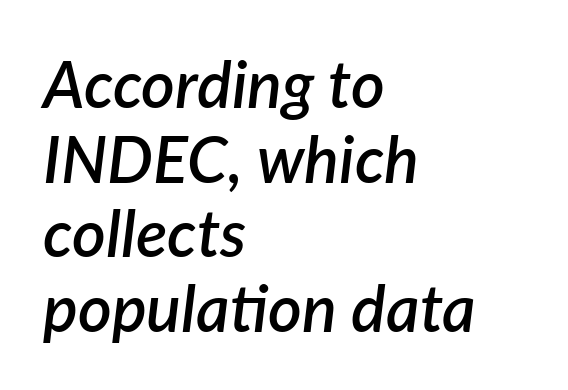
{"italic": "yes", "lean": "right", "slant_degrees": 7, "bold": "semi", "weight": "semibold", "width": "normal", "stroke_contrast": "low", "x_height": "medium", "monospaced": "no", "underline": "no", "align": "left", "line_spacing": "tight", "line_spacing_ratio": 1.15, "letter_spacing": "normal", "letter_spacing_em": 0.0, "glyph_px": 65}
